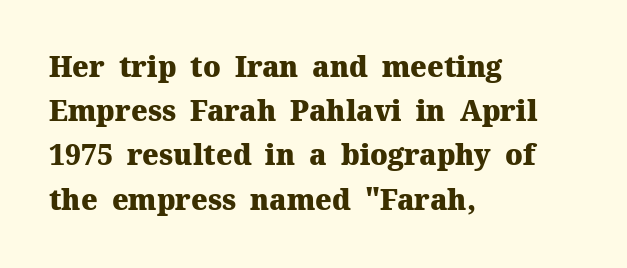
Is there much room between lines? A standard amount, neither cramped nor airy. Bold? Absolutely — the strokes are thick and heavy. The letters advance in unequal steps, a hallmark of proportional type. A serif font was chosen for this passage. If you drew a ruler down the left edge, every line would touch it. Compared with typical body copy, the letter spacing here is the same.
